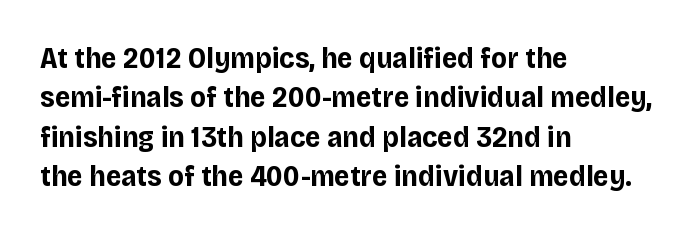
Every character sits straight up, as roman type does. Notice how descenders clear the ascenders below comfortably — that's standard leading. Type style note: lacks serifs. This sample uses plain, unmodified letter spacing. This sample has the flowing, uneven cadence of proportional lettering. Any mark beneath the type? The region is blank.
